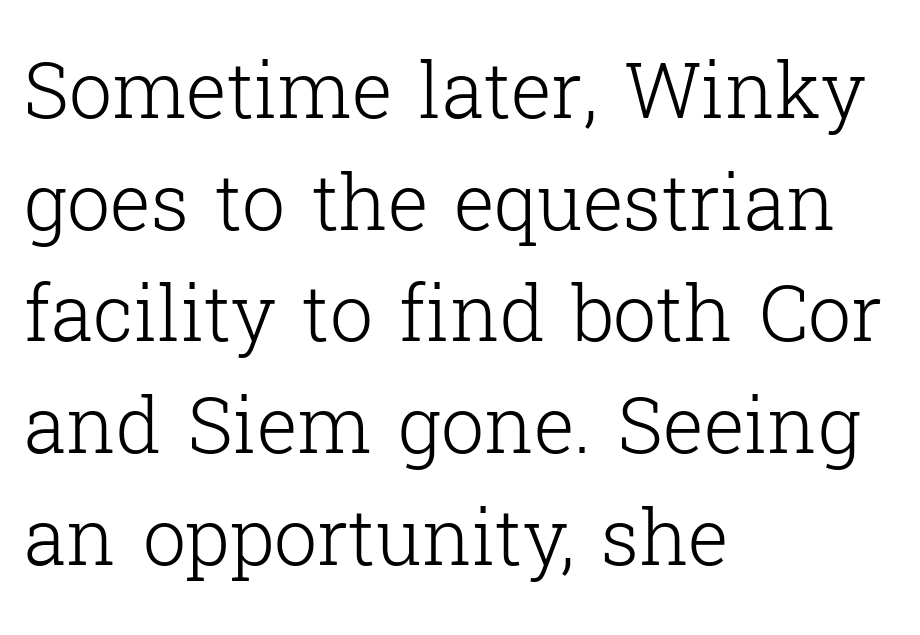
The specimen omits any rule beneath the text block's lines. Every character sits straight up, as roman type does. You could not count columns in this text — the font is proportionally spaced. The horizontal fit of the characters is conventional and even. Stroke terminals: seriffed. Layout note: lines flush left.
